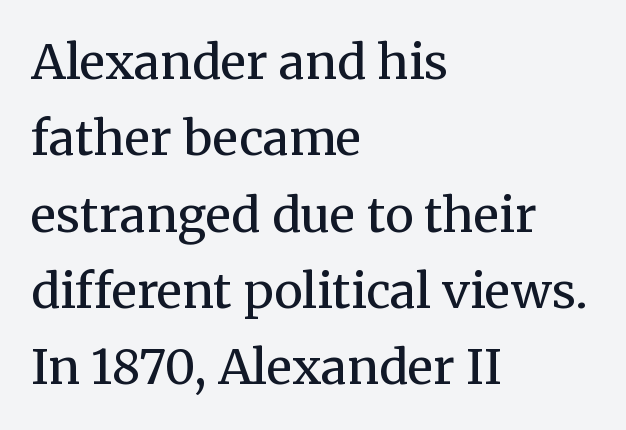
Compared with typical body copy, the letter spacing here is the same. The cut favours lightness, reaching ordinary text weight at its darkest. Horizontal bands of white between lines are of average thickness. Varying glyph widths throughout — classic text-font behaviour. Are there feet on the stems? There are — it's a serif. The foot of each line stays bare and open.
